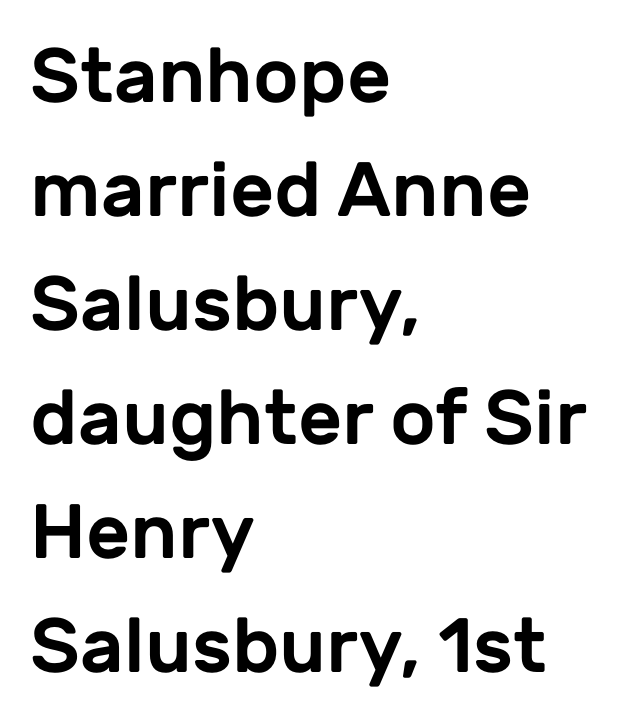
{"serif": "no", "italic": "no", "width": "normal", "stroke_contrast": "low", "x_height": "medium", "monospaced": "no", "underline": "no", "align": "left", "line_spacing": "normal", "line_spacing_ratio": 1.48, "letter_spacing": "normal", "letter_spacing_em": 0.0, "glyph_px": 77}
